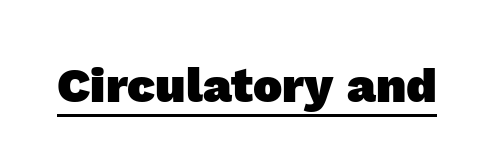
The image shows 49 px heavy sans-serif type; set normal letter spacing, underlined; a medium x-height.
